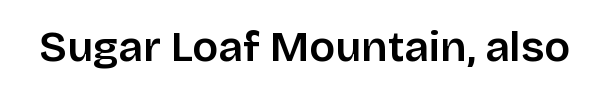
The type family on display is of the sans-serif kind. Spacing verdict: proportional, widths tailored to each character. Letters rest on an invisible, unmarked baseline. Posture: upright roman. The rendering keeps characters at their native spacing.
